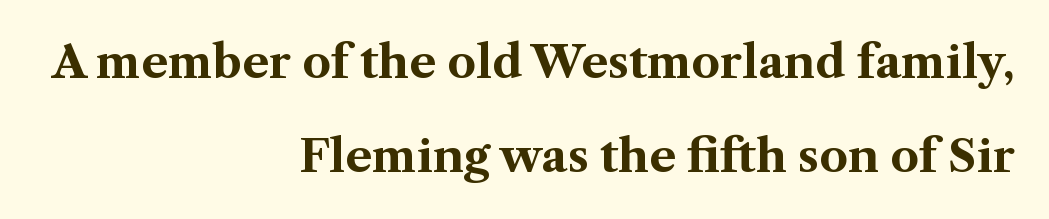
Small tapered or slab feet sit at the stroke ends, so this counts as serif. Varying glyph widths throughout — classic text-font behaviour. Lines of text with bare space underneath. Teacher's note: observe the even right margin — that is flush-right alignment. Observe the ordinary spacing: letters are neighbours, not strangers.
